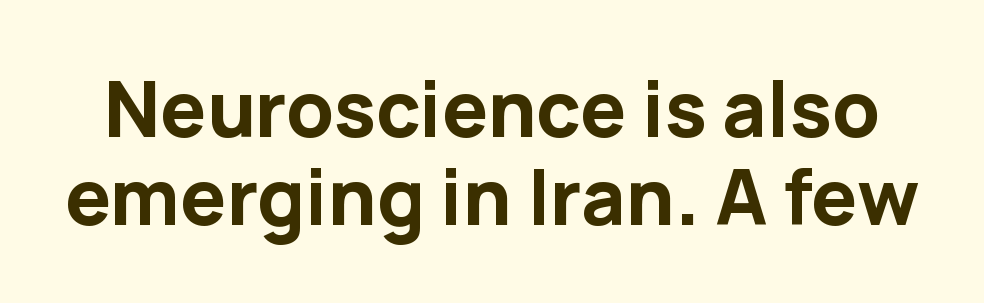
Style check: upright. How heavy is the stroke? Heavy — this is a bold. Characters follow at the spacing the type designer built in. Regarding serifs, this sample does without them.
